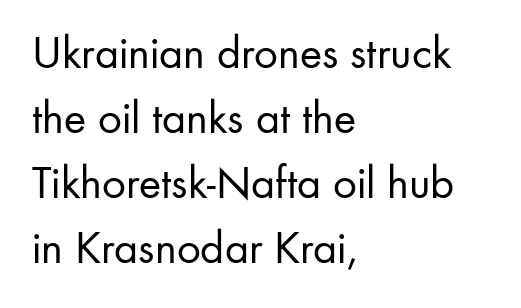
The image shows 47 px regular-weight sans-serif type, upright; set left-aligned, normal line spacing (1.38x), normal letter spacing, not underlined; low stroke contrast and a small x-height.
